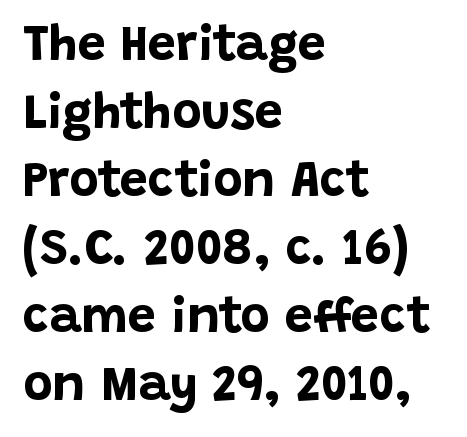
Q: Is the text bold? A: Yes.
Q: Is the text italic (slanted)? A: No, it is upright.
Q: Is the typeface a serif or a sans-serif typeface? A: Sans-serif.
Q: Is the text underlined? A: No.
Q: How is the paragraph aligned? A: Left-aligned.
Q: Is the spacing between letters normal or unusually wide? A: Normal.
Q: Is the spacing between lines tight, normal or loose? A: Normal.
Q: Width (condensed, normal, or wide)? A: Normal.
Q: Stroke contrast? A: Low.
Q: x-height? A: Large.
Q: Monospaced? A: No.
